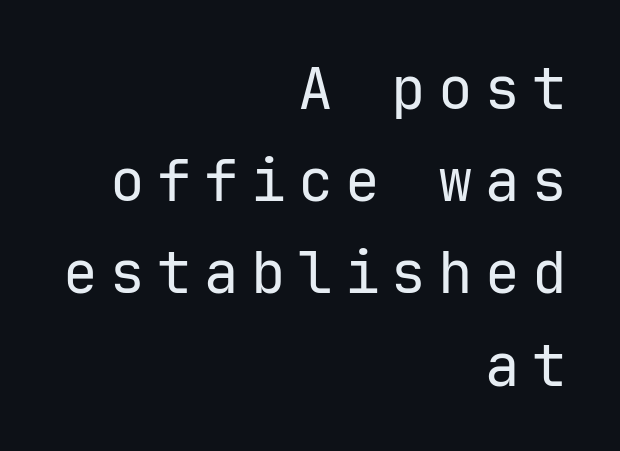
{"serif": "no", "italic": "no", "bold": "no", "weight": "regular", "width": "normal", "stroke_contrast": "low", "x_height": "medium", "underline": "no", "align": "right", "line_spacing": "normal", "line_spacing_ratio": 1.59, "letter_spacing": "wide", "letter_spacing_em": 0.21, "glyph_px": 58}
